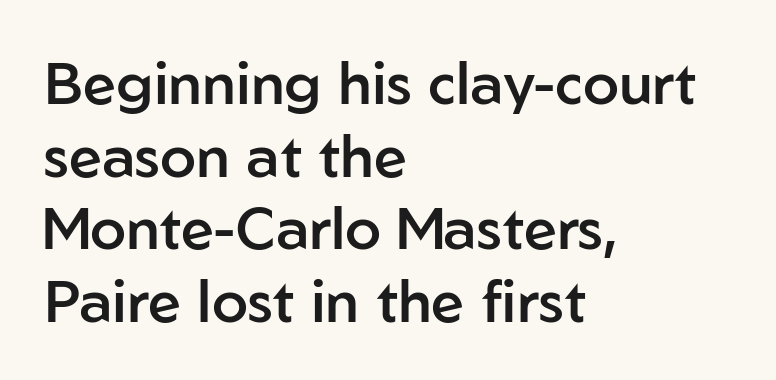
The image shows 59 px semibold sans-serif type, upright; set left-aligned, line spacing 1.23x, normal letter spacing, not underlined; low stroke contrast and a medium x-height.
